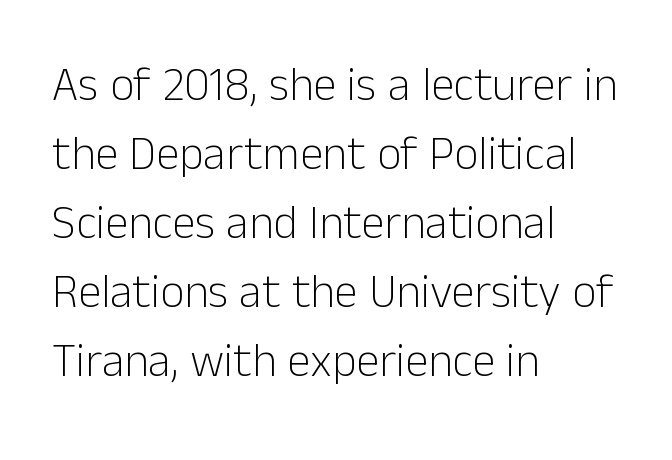
Q: Is the text bold? A: No.
Q: Is the text italic (slanted)? A: No, it is upright.
Q: Is the typeface a serif or a sans-serif typeface? A: Sans-serif.
Q: Is the text underlined? A: No.
Q: How is the paragraph aligned? A: Left-aligned.
Q: Is the spacing between letters normal or unusually wide? A: Normal.
Q: Is the spacing between lines tight, normal or loose? A: Normal.
Q: Width (condensed, normal, or wide)? A: Normal.
Q: Stroke contrast? A: Low.
Q: x-height? A: Medium.
Q: Monospaced? A: No.
